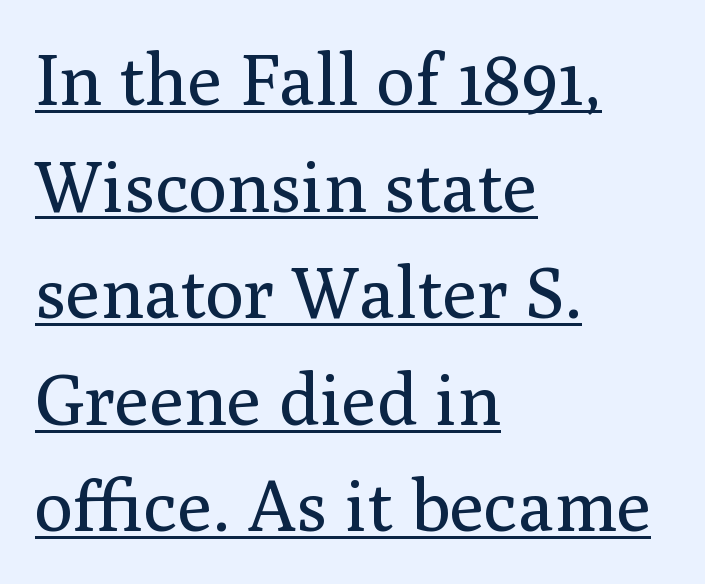
A rule runs beneath these lines of type. Regarding leading, the lines here are spaced in the standard way. What stands out about the letter spacing? Nothing — it is the standard amount. Italic? Not at all — the glyphs are vertical. Letterform terminals end in serifs throughout the passage.
